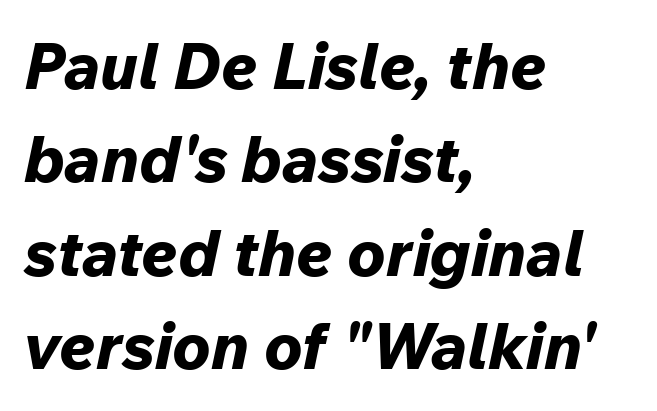
Q: Is the text bold? A: Yes.
Q: Is the text italic (slanted)? A: Yes, it leans right by about 12 degrees.
Q: Is the text underlined? A: No.
Q: How is the paragraph aligned? A: Left-aligned.
Q: Is the spacing between letters normal or unusually wide? A: Normal.
Q: Is the spacing between lines tight, normal or loose? A: Normal.
Q: Width (condensed, normal, or wide)? A: Normal.
Q: Stroke contrast? A: Low.
Q: x-height? A: Medium.
Q: Monospaced? A: No.
